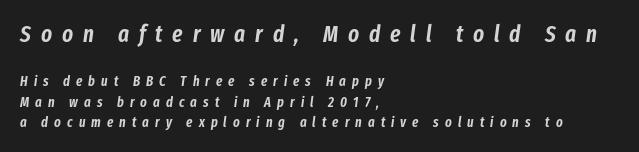
The image shows 23 px text type, italic (leaning right); set left-aligned, normal line spacing (1.47x), unusually wide letter spacing (+0.43 em), not underlined; the first (top) block is 1.64x larger.
